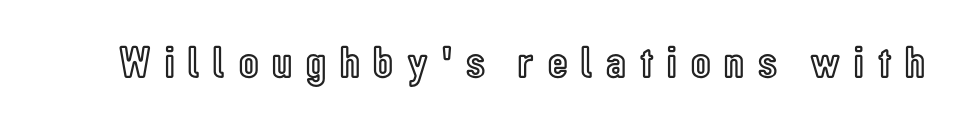
This is roman type, the default non-slanted kind. The letters advance in unequal steps, a hallmark of proportional type. The area under the type is left untouched. Each word looks stretched out because of the extra space between its letters.
